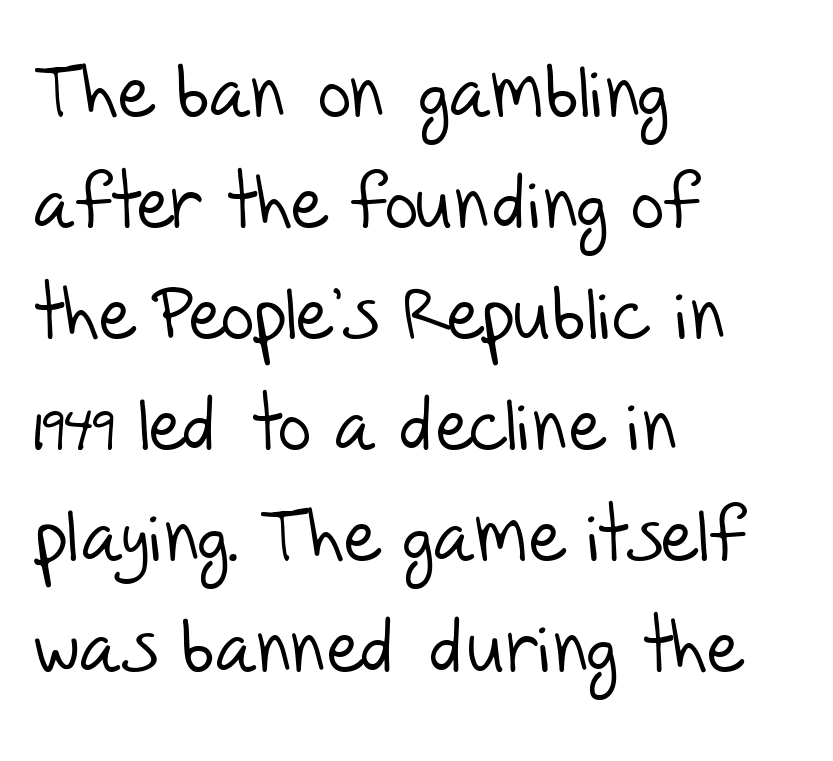
The image shows 73 px light sans-serif type; set left-aligned, normal line spacing (1.52x), normal letter spacing, not underlined; low stroke contrast and a large x-height.
